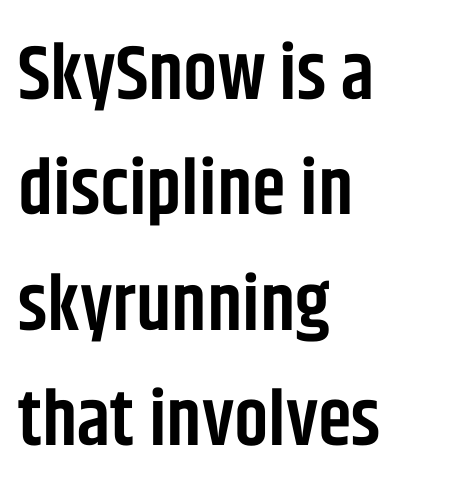
Spacing verdict: proportional, widths tailored to each character. These lines are set flush left with a ragged right edge. The specimen reads as upright at a glance. Underlining? Definitely not there. Each letter's strokes conclude bluntly, with no projecting serifs.
